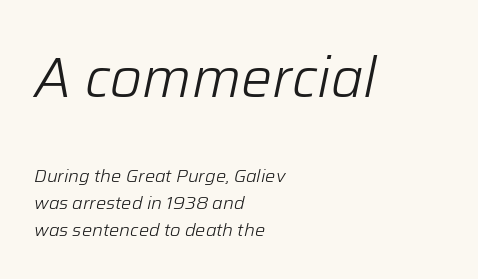
Q: Is the text bold? A: No.
Q: Is the text italic (slanted)? A: Yes, it leans right by about 12 degrees.
Q: Is the text underlined? A: No.
Q: How is the paragraph aligned? A: Left-aligned.
Q: Is the spacing between letters normal or unusually wide? A: Normal.
Q: Is the spacing between lines tight, normal or loose? A: Normal.
Q: Which block of text is set in a larger size, the first (top) or the second (bottom)? A: The first (top) one.
Q: Width (condensed, normal, or wide)? A: Normal.
Q: Stroke contrast? A: Low.
Q: x-height? A: Medium.
Q: Monospaced? A: No.
